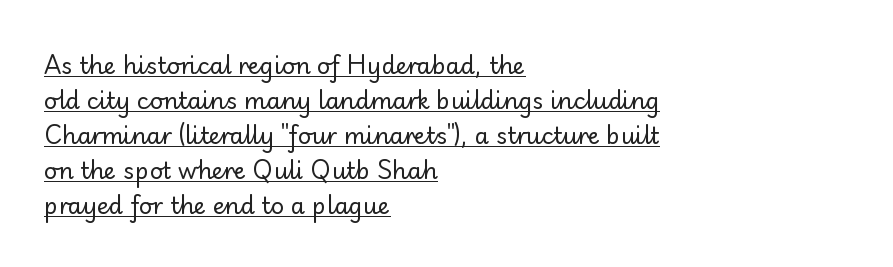
The lines sit at an ordinary, default distance from one another. Nothing heavy about these letters — not bold at all. Notice how the passage keeps a crisp vertical edge on the left only. Is there any slant? The stems are plumb.
